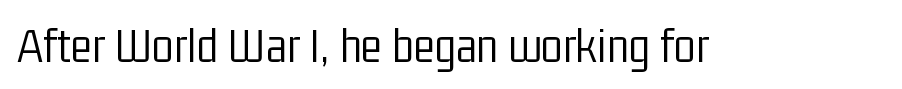
Q: Is the text bold? A: No.
Q: Is the text italic (slanted)? A: No, it is upright.
Q: Is the typeface a serif or a sans-serif typeface? A: Sans-serif.
Q: Is the text underlined? A: No.
Q: Is the spacing between letters normal or unusually wide? A: Normal.
Q: Width (condensed, normal, or wide)? A: Condensed.
Q: Stroke contrast? A: Low.
Q: x-height? A: Medium.
Q: Monospaced? A: No.
